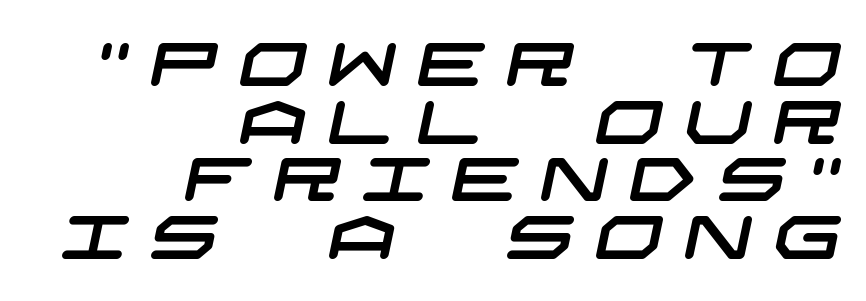
{"serif": "no", "width": "wide", "stroke_contrast": "low", "x_height": "large", "underline": "no", "align": "right", "line_spacing": "tight", "line_spacing_ratio": 0.96, "letter_spacing": "wide", "letter_spacing_em": 0.35, "glyph_px": 60}
